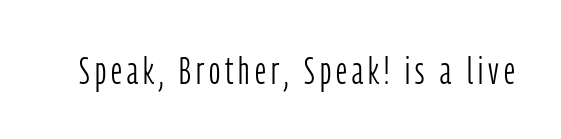
{"serif": "no", "italic": "no", "bold": "no", "weight": "light", "width": "condensed", "stroke_contrast": "low", "x_height": "medium", "monospaced": "no", "underline": "no", "glyph_px": 39}
